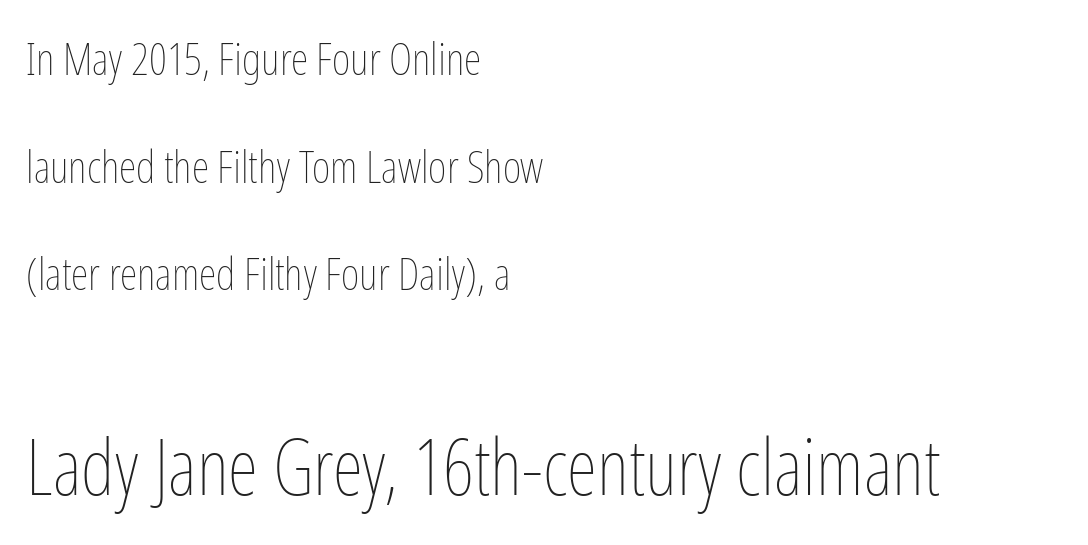
{"italic": "no", "bold": "no", "weight": "thin", "width": "condensed", "stroke_contrast": "low", "x_height": "medium", "monospaced": "no", "underline": "no", "align": "left", "line_spacing": "loose", "line_spacing_ratio": 2.39, "letter_spacing": "normal", "letter_spacing_em": 0.0, "larger_block": "second", "size_ratio": 1.73, "glyph_px": 78}
